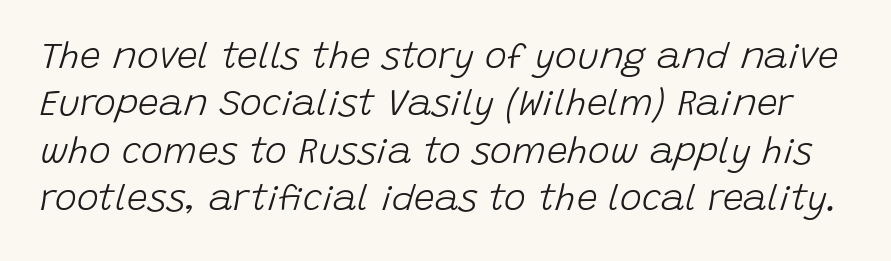
{"italic": "yes", "lean": "right", "slant_degrees": 15, "bold": "no", "weight": "light", "width": "normal", "stroke_contrast": "low", "x_height": "large", "monospaced": "no", "underline": "no", "line_spacing": "normal", "line_spacing_ratio": 1.28, "letter_spacing": "normal", "letter_spacing_em": 0.0, "glyph_px": 37}
